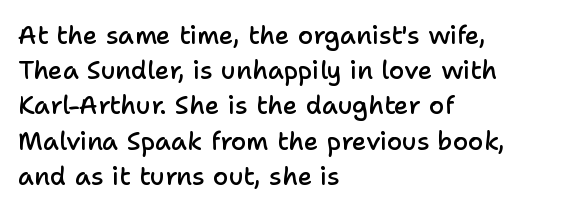
{"italic": "no", "bold": "semi", "underline": "no", "align": "left", "line_spacing": "normal", "line_spacing_ratio": 1.41, "letter_spacing": "normal", "letter_spacing_em": 0.0, "glyph_px": 25}
